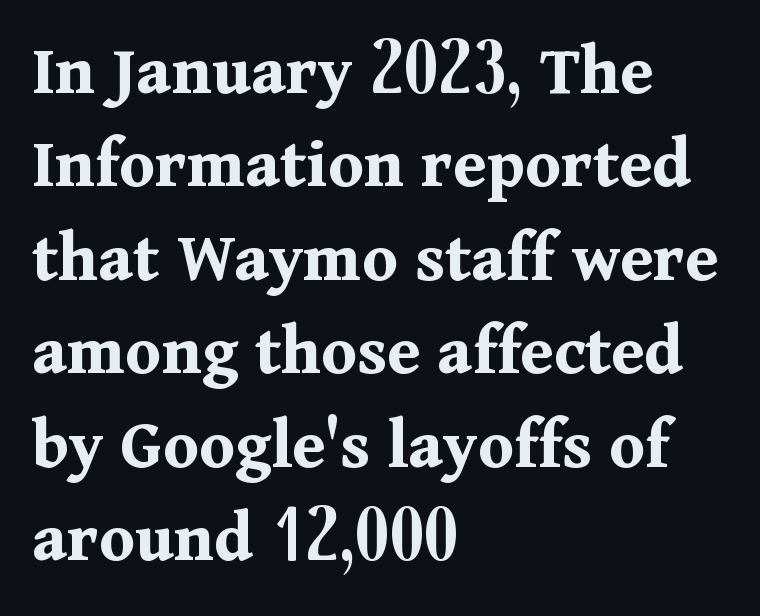
The image shows 73 px bold serif type, upright; set left-aligned, normal line spacing (1.28x), normal letter spacing, not underlined; medium stroke contrast and a medium x-height.
